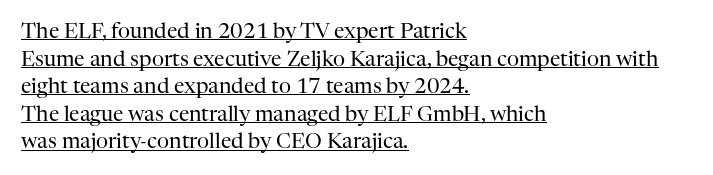
Q: Is the text bold? A: No.
Q: Is the text italic (slanted)? A: No, it is upright.
Q: Is the text underlined? A: Yes.
Q: How is the paragraph aligned? A: Left-aligned.
Q: Is the spacing between letters normal or unusually wide? A: Normal.
Q: Is the spacing between lines tight, normal or loose? A: Normal.
